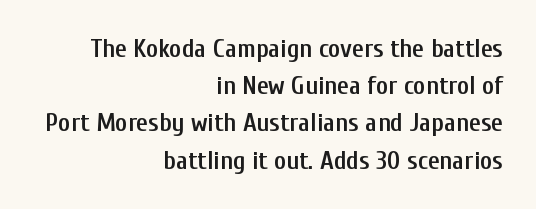
The ragged edge is on the left, which tells us the setting is flush right. The strip under each line holds only bare page. What weight is shown? A semibold, between regular and bold. Leading: standard. Style check: upright.
